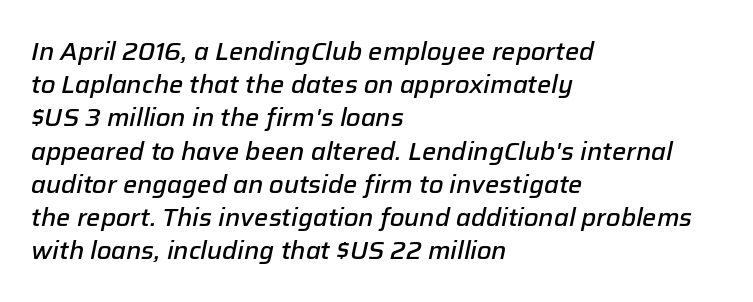
Honestly, there is no underline to notice here at all. Quick note: interline space is typical. No extra tracking has been applied to these lines. One-word summary of the alignment: left. A typesetter would mark this as italic.
